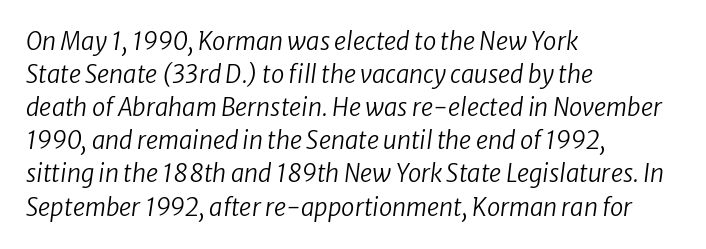
Q: Is the text bold? A: No.
Q: Is the text italic (slanted)? A: Yes, it leans right by about 8 degrees.
Q: Is the text underlined? A: No.
Q: How is the paragraph aligned? A: Left-aligned.
Q: Is the spacing between letters normal or unusually wide? A: Normal.
Q: Is the spacing between lines tight, normal or loose? A: Normal.
